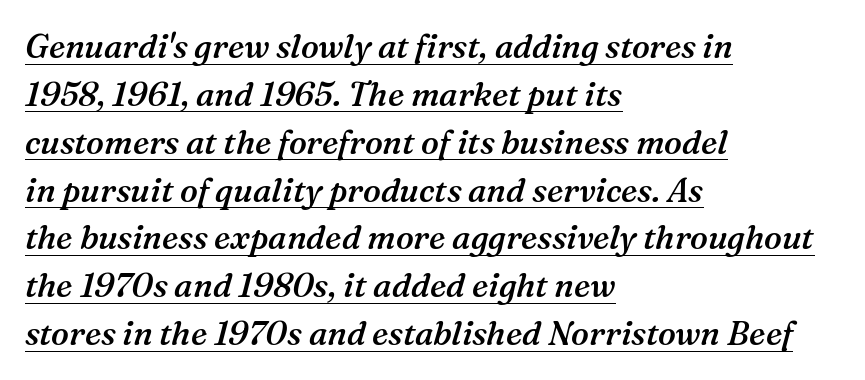
{"serif": "yes", "italic": "yes", "lean": "right", "slant_degrees": 16, "bold": "semi", "weight": "semibold", "width": "normal", "stroke_contrast": "medium", "x_height": "medium", "monospaced": "no", "underline": "yes", "align": "left", "line_spacing": "normal", "line_spacing_ratio": 1.45, "letter_spacing": "normal", "letter_spacing_em": 0.0, "glyph_px": 33}
